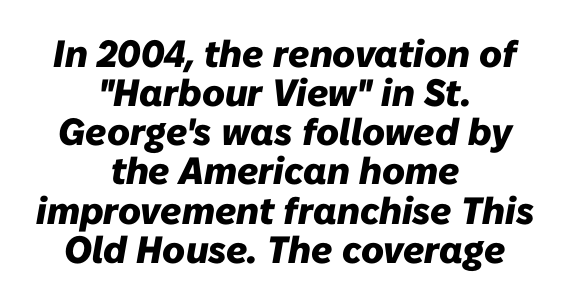
Q: Is the text bold? A: Yes.
Q: Is the text italic (slanted)? A: Yes, it leans right by about 10 degrees.
Q: Is the text underlined? A: No.
Q: How is the paragraph aligned? A: Centered.
Q: Is the spacing between letters normal or unusually wide? A: Normal.
Q: Is the spacing between lines tight, normal or loose? A: Tight.
Q: Width (condensed, normal, or wide)? A: Normal.
Q: Stroke contrast? A: Low.
Q: x-height? A: Medium.
Q: Monospaced? A: No.
